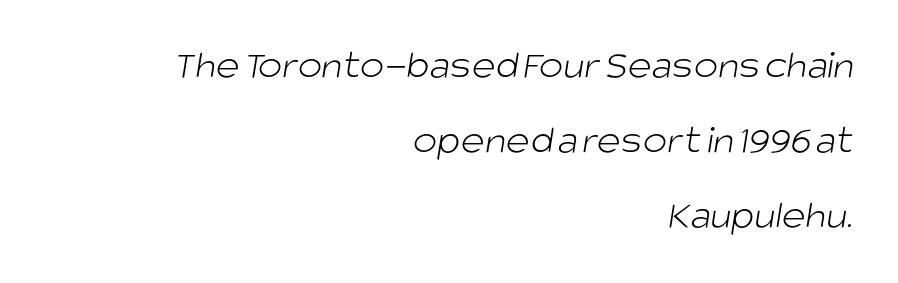
The typeface chosen for these lines omits serifs. Each letter keeps its own natural width here, so spacing adapts to shape. Does the copy run flush right? Yes — the right margin is perfectly even. Characters follow at the spacing the type designer built in. Stroke thickness stays within the range of a standard reading face or lighter. The space directly below the letters is spotless.
